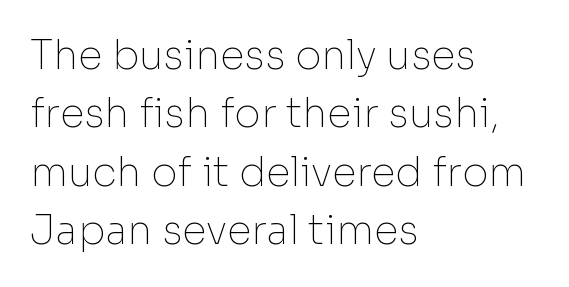
The image shows 40 px thin sans-serif type, upright; set left-aligned, normal line spacing (1.46x), normal letter spacing, not underlined; low stroke contrast and a medium x-height.
